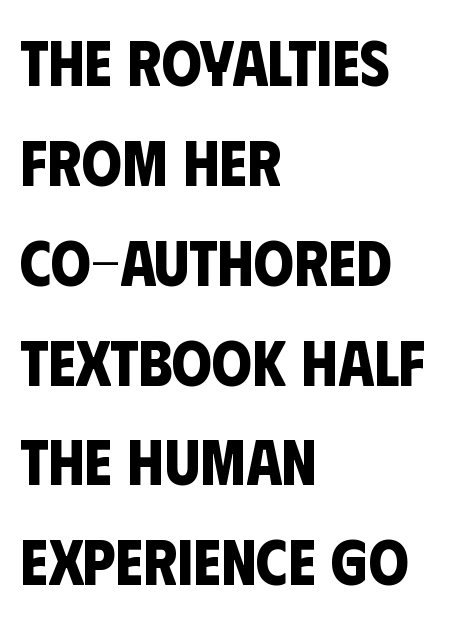
Q: Is the text bold? A: Yes.
Q: Is the typeface a serif or a sans-serif typeface? A: Sans-serif.
Q: Is the text underlined? A: No.
Q: How is the paragraph aligned? A: Left-aligned.
Q: Is the spacing between letters normal or unusually wide? A: Normal.
Q: Is the spacing between lines tight, normal or loose? A: Normal.
Q: Width (condensed, normal, or wide)? A: Condensed.
Q: Stroke contrast? A: Low.
Q: x-height? A: Large.
Q: Monospaced? A: No.
